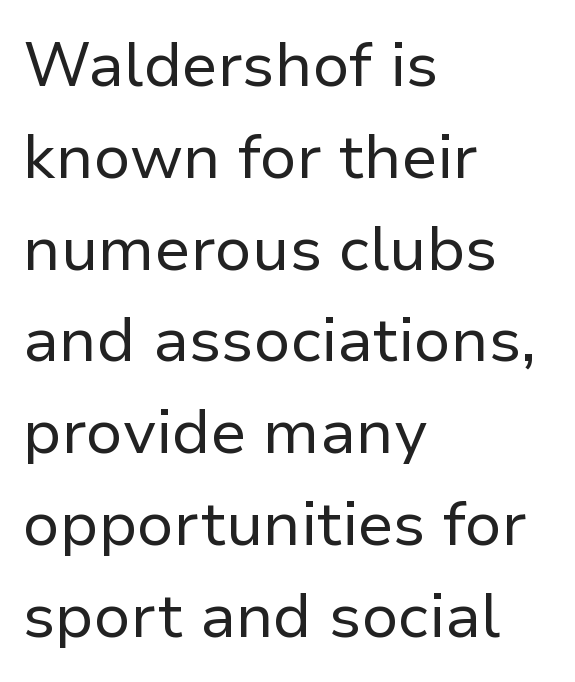
Q: Is the text bold? A: No.
Q: Is the text italic (slanted)? A: No, it is upright.
Q: Is the typeface a serif or a sans-serif typeface? A: Sans-serif.
Q: Is the text underlined? A: No.
Q: How is the paragraph aligned? A: Left-aligned.
Q: Is the spacing between letters normal or unusually wide? A: Normal.
Q: Is the spacing between lines tight, normal or loose? A: Normal.
Q: Width (condensed, normal, or wide)? A: Normal.
Q: Stroke contrast? A: Low.
Q: x-height? A: Medium.
Q: Monospaced? A: No.
